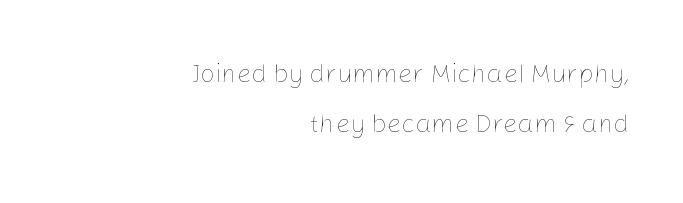
The characters are drawn with everyday or finer stroke widths. How are the letters spaced? Ordinarily, with no added tracking. The typography opts for an upright posture over an oblique one. The rendering uses a large line-height, opening up the rows. All the whitespace from short lines collects on the left.
